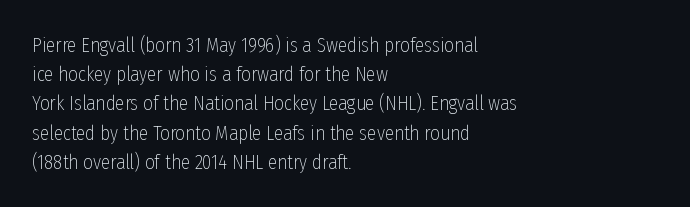
{"italic": "no", "bold": "no", "underline": "no", "align": "left", "line_spacing": "normal", "line_spacing_ratio": 1.39, "letter_spacing": "normal", "letter_spacing_em": 0.0, "glyph_px": 21}
